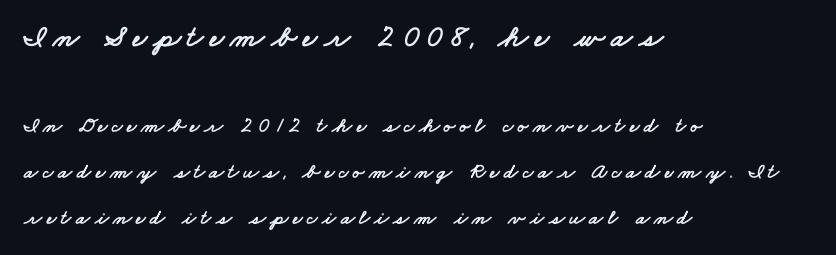
Regarding leading, the lines here are spaced well apart. Has an underline been added? It has not. The passage shown begins with its larger block and ends with its smaller one. This rendering widens character spacing well past its baseline value. Do the characters align in a grid? No, the font is proportional. These lines stack with their left ends in a neat column.
